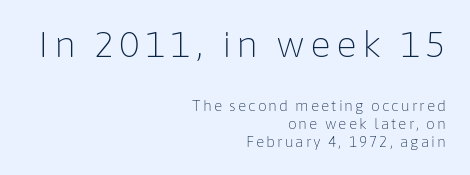
The image shows 35 px light sans-serif type, upright; set right-aligned, normal line spacing (1.29x), not underlined; the first (top) block is 2.5x larger; low stroke contrast and a medium x-height.
